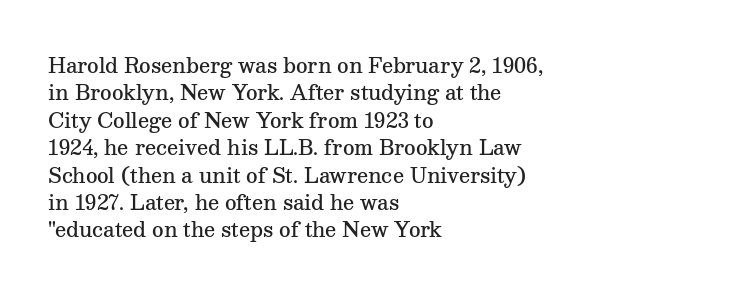
{"italic": "no", "bold": "semi", "underline": "no", "align": "left", "line_spacing": "normal", "line_spacing_ratio": 1.37, "letter_spacing": "normal", "letter_spacing_em": 0.0, "glyph_px": 20}
